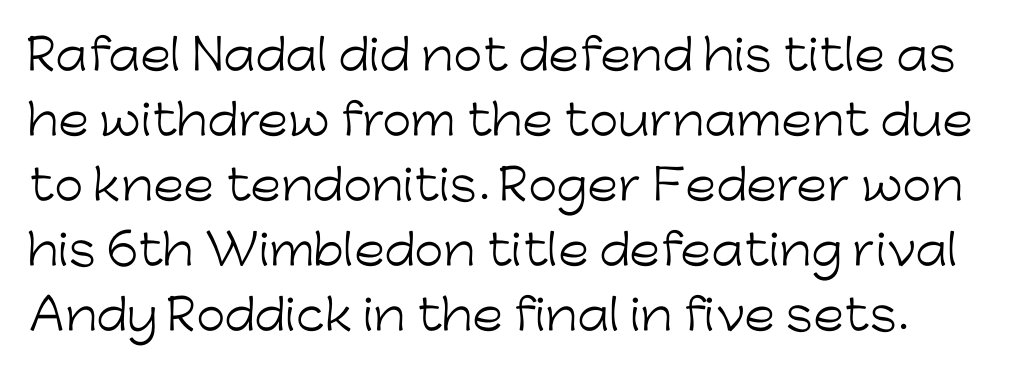
Q: Is the text bold? A: No.
Q: Is the text italic (slanted)? A: No, it is upright.
Q: Is the typeface a serif or a sans-serif typeface? A: Sans-serif.
Q: Is the text underlined? A: No.
Q: Is the spacing between letters normal or unusually wide? A: Normal.
Q: Is the spacing between lines tight, normal or loose? A: Normal.
Q: Width (condensed, normal, or wide)? A: Normal.
Q: Stroke contrast? A: Low.
Q: x-height? A: Medium.
Q: Monospaced? A: No.
